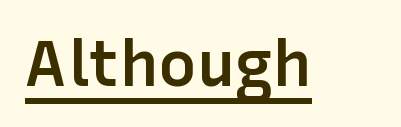
Q: Is the text bold? A: Semi-bold.
Q: Is the text italic (slanted)? A: No, it is upright.
Q: Is the typeface a serif or a sans-serif typeface? A: Sans-serif.
Q: Is the text underlined? A: Yes.
Q: Is the spacing between letters normal or unusually wide? A: Normal.
Q: Width (condensed, normal, or wide)? A: Normal.
Q: Stroke contrast? A: Low.
Q: x-height? A: Medium.
Q: Monospaced? A: No.
